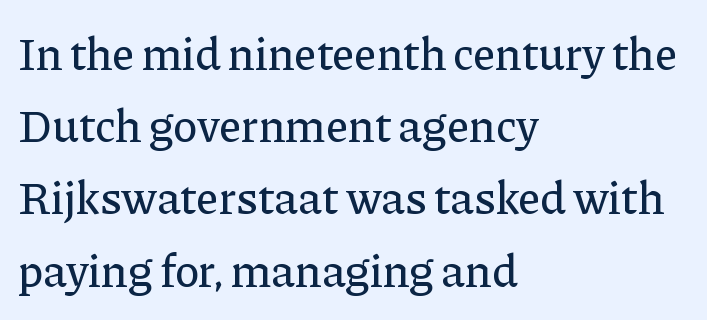
Leftover space on each line is placed entirely after the last word. Proportional: the letters do not fall into vertical columns. Lines of text with bare space underneath. Every character sits straight up, as roman type does.
